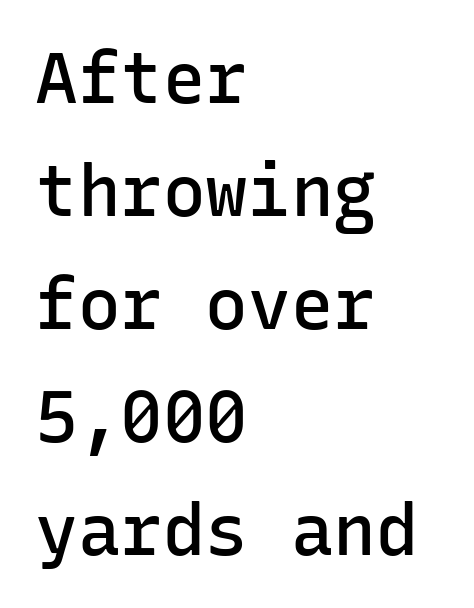
The image shows 71 px semibold sans-serif type, upright, monospaced; set left-aligned, normal line spacing (1.59x), normal letter spacing, not underlined; low stroke contrast and a medium x-height.
